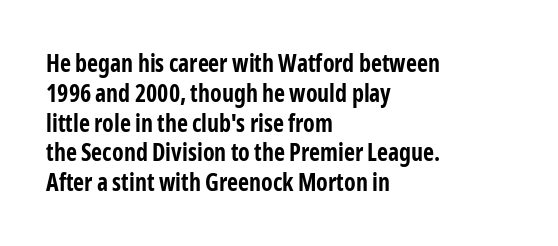
Every character sits straight up, as roman type does. This rendering uses left alignment, leaving the right contour irregular. Letters rest on an invisible, unmarked baseline. The passage shown has conventional tracking throughout. Pretty heavy lettering here — definitely bold.
